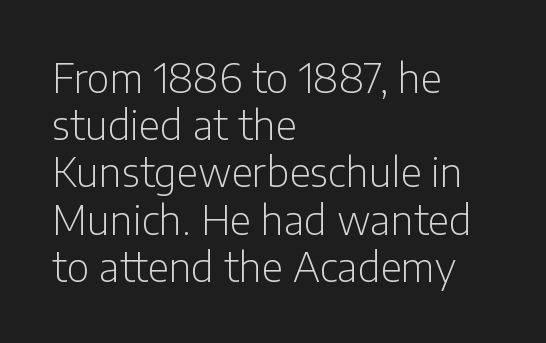
Quick note: not italic, upright. The text block is weighted toward the left margin, trailing off unevenly rightward. Compared with a typical body face, this is equally light or lighter still. There is no visible air inserted between adjacent glyphs. Letterform terminals end flat and unadorned throughout the passage. Underlining? Definitely not there.
